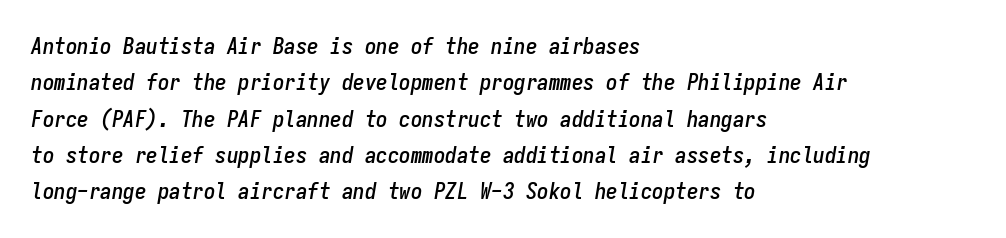
{"italic": "yes", "lean": "right", "slant_degrees": 9, "underline": "no", "align": "left", "line_spacing": "normal", "line_spacing_ratio": 1.58, "letter_spacing": "normal", "letter_spacing_em": 0.0, "glyph_px": 23}
